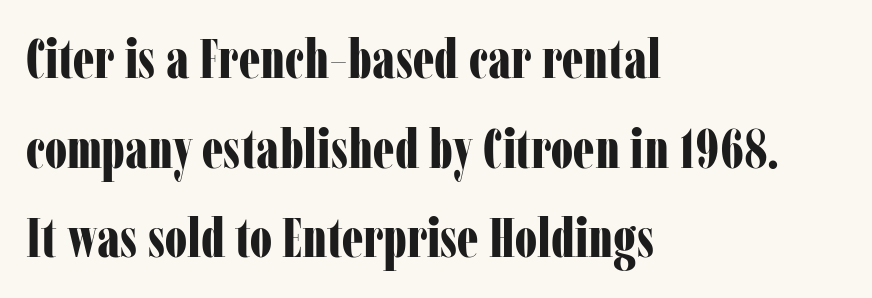
The image shows 54 px bold, condensed serif type, upright; set left-aligned, normal line spacing (1.66x), normal letter spacing, not underlined; low stroke contrast and a medium x-height.
